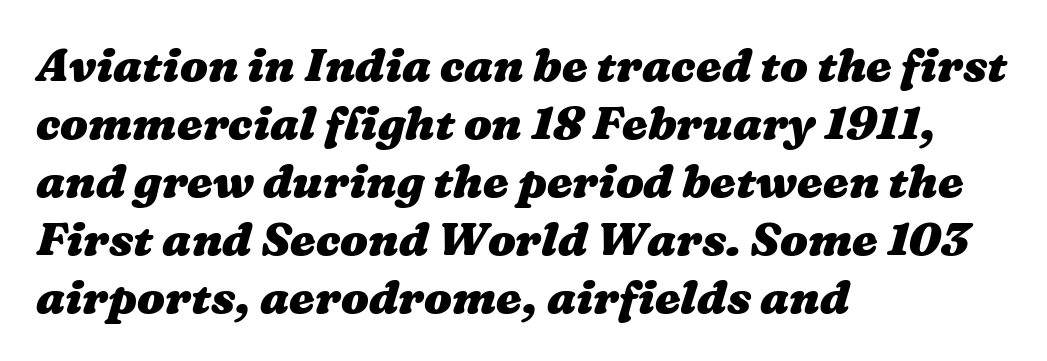
The image shows 46 px heavy, wide type; set left-aligned, normal line spacing (1.26x), normal letter spacing, not underlined; medium stroke contrast and a medium x-height.
